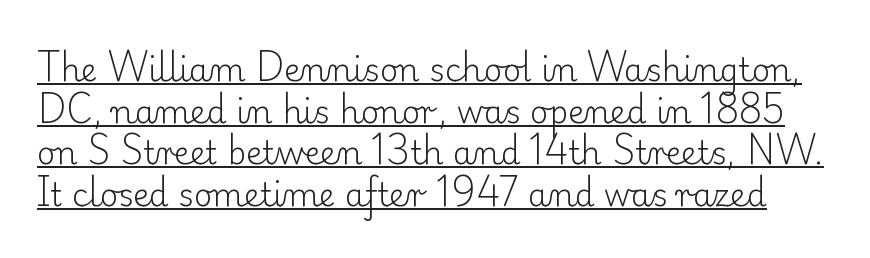
No extra tracking has been applied to these lines. Italic: no, the glyphs are upright roman. Regarding leading, the lines here are spaced in the standard way. Has an underline been added? It has.
